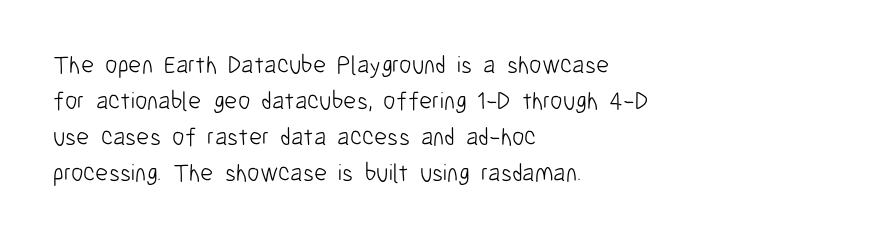
The rendering anchors every line to the left-hand side. Words appear dense and cohesive because spacing is normal. Does the leading feel generous? No, just average. A quiet, ordinary-to-light weight characterises the typeface.
